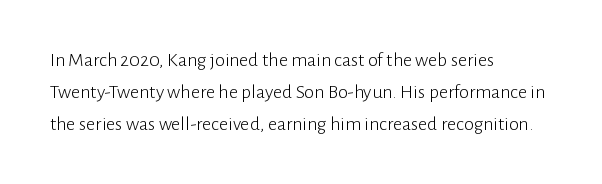
{"italic": "no", "bold": "no", "underline": "no", "align": "left", "line_spacing": "normal", "line_spacing_ratio": 1.6, "letter_spacing": "normal", "letter_spacing_em": 0.0, "glyph_px": 20}
